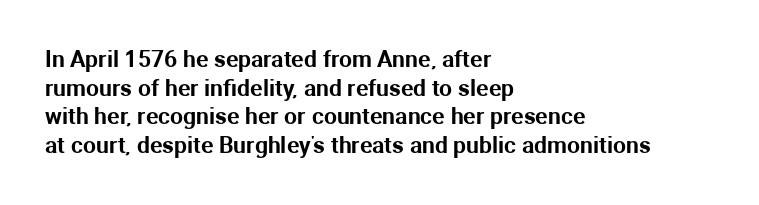
The image shows 23 px text type, upright; set left-aligned, normal line spacing (1.25x), normal letter spacing, not underlined.
